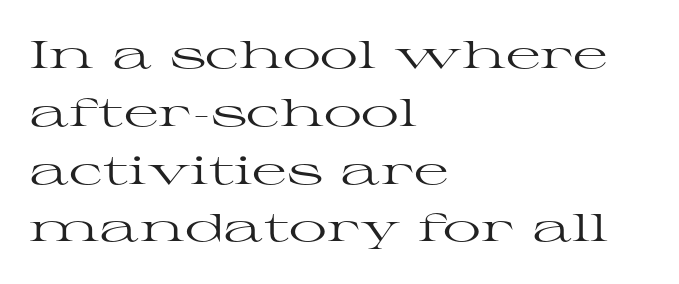
Every stem runs plumb, perpendicular to the baseline. Reading down the column, the eye jumps a familiar distance to each next line. A typesetter would call this proportional, since set widths differ per character. The face used here is seriffed, in the tradition of book romans.
